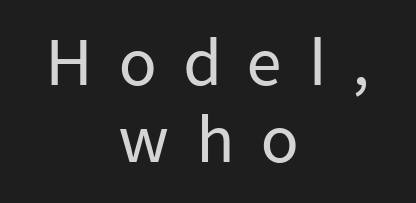
The glyphs in this specimen are sans serif. The letters stand straight up with perfectly vertical stems. Is the letter spacing exaggerated? Yes — the characters are pushed far apart. A clean baseline with only descenders dipping below it. Each new line begins a customary step beneath the previous one. The passage shown is typed in a proportional face where columns would drift.
